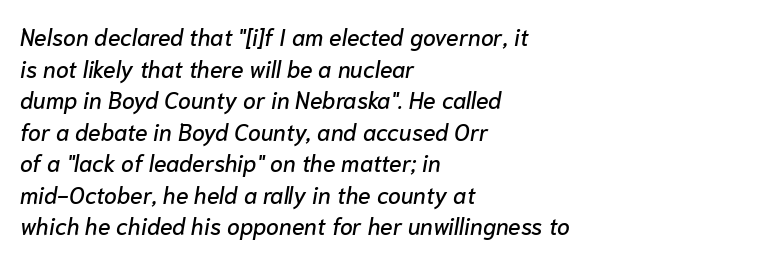
Q: Is the text italic (slanted)? A: Yes, it leans right by about 10 degrees.
Q: Is the text underlined? A: No.
Q: How is the paragraph aligned? A: Left-aligned.
Q: Is the spacing between letters normal or unusually wide? A: Normal.
Q: Is the spacing between lines tight, normal or loose? A: Normal.
